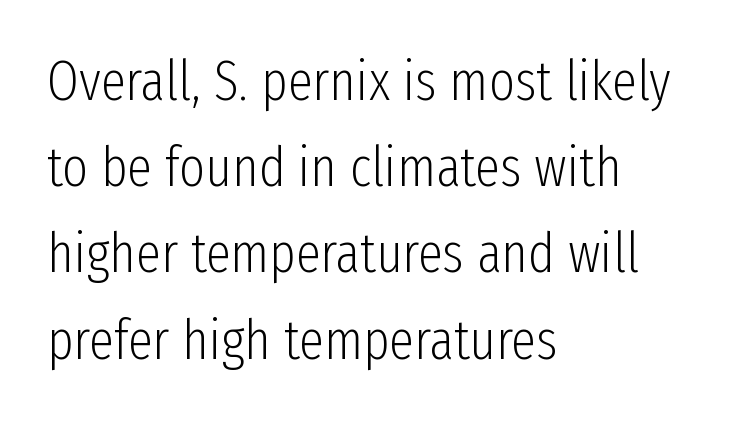
{"serif": "no", "italic": "no", "bold": "no", "weight": "light", "width": "condensed", "stroke_contrast": "low", "x_height": "medium", "monospaced": "no", "underline": "no", "align": "left", "line_spacing": "normal", "line_spacing_ratio": 1.54, "letter_spacing": "normal", "letter_spacing_em": 0.0, "glyph_px": 56}
